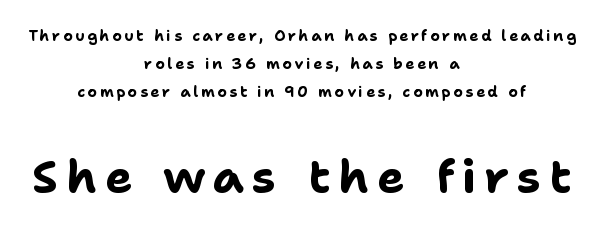
The image shows 46 px bold sans-serif type, upright; set centered, line spacing 1.88x, not underlined; the second (bottom) block is 3.07x larger; low stroke contrast and a medium x-height.
